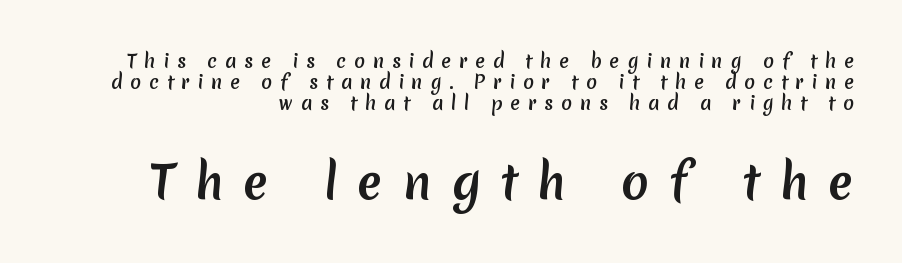
The image shows 46 px sans-serif type; set right-aligned, line spacing 1.17x, unusually wide letter spacing (+0.43 em), not underlined; the second (bottom) block is 2.56x larger; medium stroke contrast and a medium x-height.
